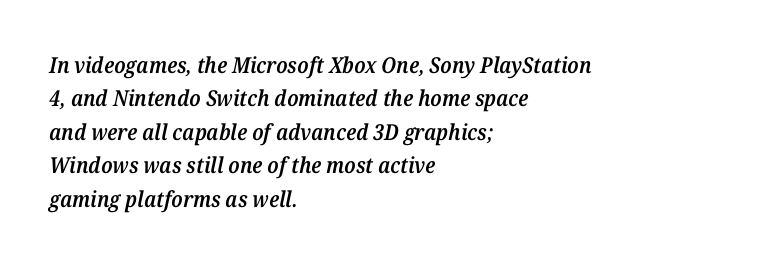
This rendering uses left alignment, leaving the right contour irregular. Compared with ordinary roman type, these characters are visibly tilted. The letterforms sit shoulder to shoulder at normal distance. Heft: intermediate — a semibold.
